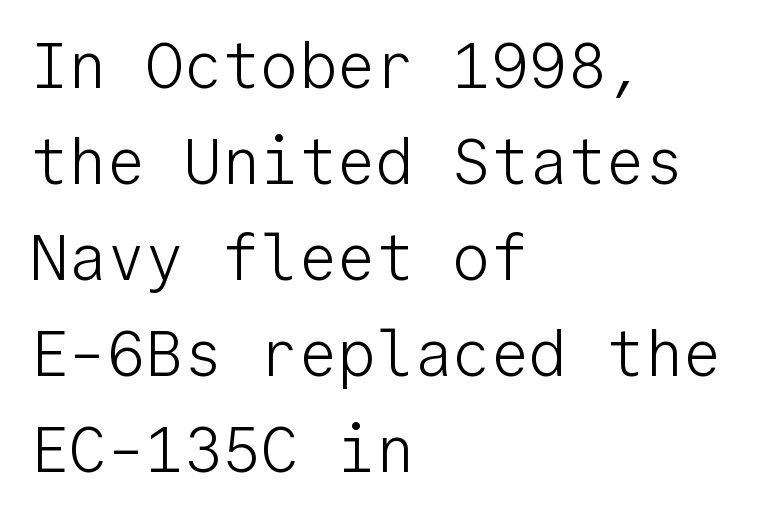
Students, note that the glyphs here touch the page at normal intervals. The rows are spaced the way most documents space them. The letters look calm and open, with moderate or lighter stems. No feet cap the strokes, marking this as sans-serif type. Rule under the text: the space is simply empty.
